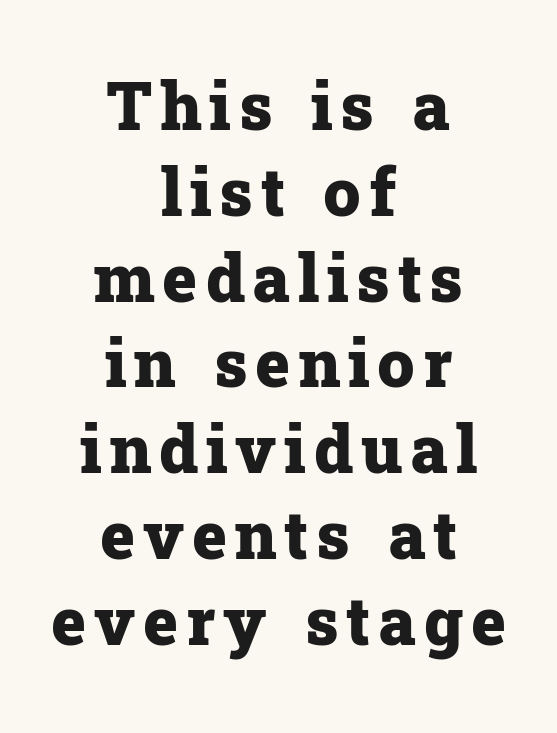
The image shows 66 px heavy serif type, upright; set centered, normal line spacing (1.3x), not underlined; low stroke contrast and a medium x-height.
